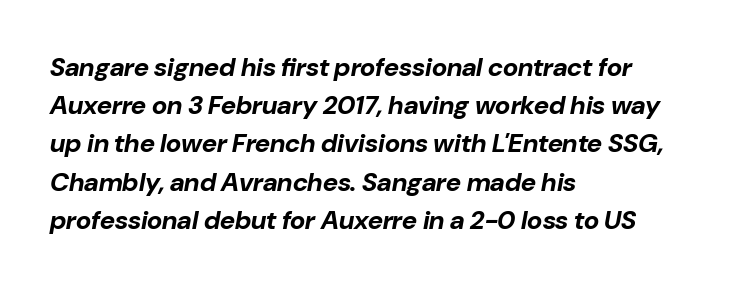
Q: Is the text bold? A: Yes.
Q: Is the text italic (slanted)? A: Yes, it leans right by about 10 degrees.
Q: Is the text underlined? A: No.
Q: How is the paragraph aligned? A: Left-aligned.
Q: Is the spacing between letters normal or unusually wide? A: Normal.
Q: Is the spacing between lines tight, normal or loose? A: Normal.
